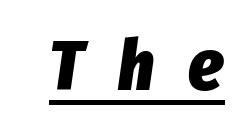
The type is letterspaced generously, with wide tracking. The face used here is proportionally spaced, like ordinary book or web type. These words are printed bold, with thick strokes throughout. What decoration does the sample have? An underline.
